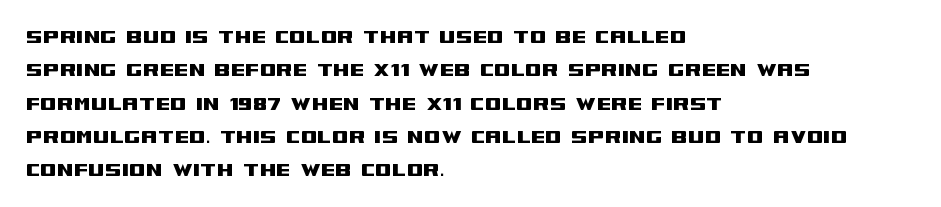
Q: Is the text italic (slanted)? A: No, it is upright.
Q: Is the text underlined? A: No.
Q: How is the paragraph aligned? A: Left-aligned.
Q: Is the spacing between letters normal or unusually wide? A: Normal.
Q: Is the spacing between lines tight, normal or loose? A: Normal.
